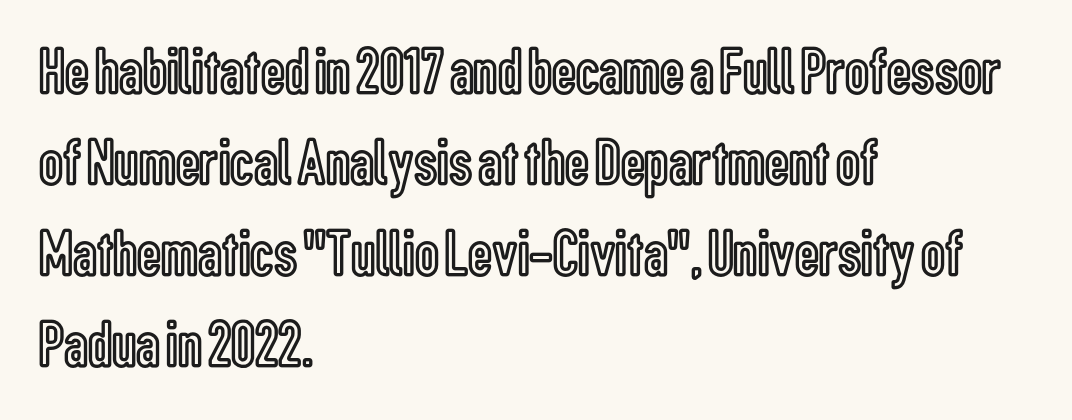
Q: Is the text italic (slanted)? A: No, it is upright.
Q: Is the text underlined? A: No.
Q: How is the paragraph aligned? A: Left-aligned.
Q: Is the spacing between letters normal or unusually wide? A: Normal.
Q: Is the spacing between lines tight, normal or loose? A: Normal.
Q: Width (condensed, normal, or wide)? A: Condensed.
Q: x-height? A: Medium.
Q: Monospaced? A: No.
